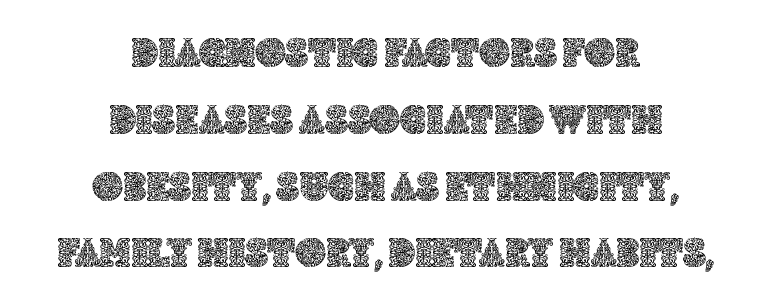
The image shows 42 px text type, upright; set centered, normal line spacing (1.59x), normal letter spacing, not underlined; a large x-height.
